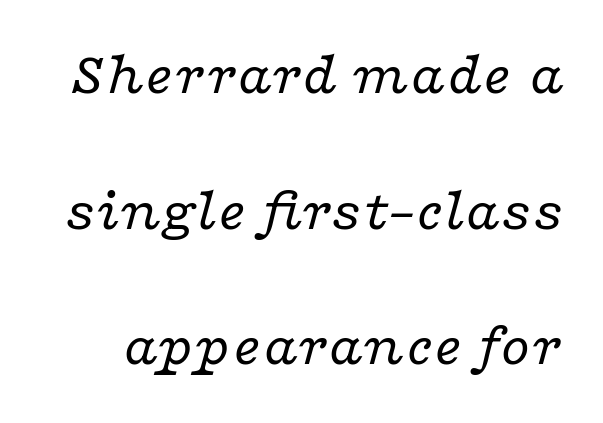
Q: Is the text bold? A: No.
Q: Is the text italic (slanted)? A: Yes, it leans right by about 16 degrees.
Q: Is the typeface a serif or a sans-serif typeface? A: Serif.
Q: Is the text underlined? A: No.
Q: Is the spacing between letters normal or unusually wide? A: Normal.
Q: Is the spacing between lines tight, normal or loose? A: Loose.
Q: Width (condensed, normal, or wide)? A: Wide.
Q: Stroke contrast? A: Low.
Q: x-height? A: Medium.
Q: Monospaced? A: No.
